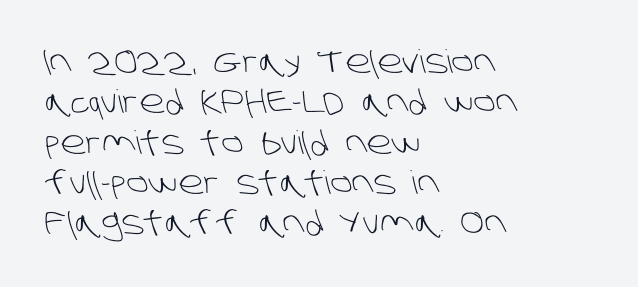
Heft: none added — not bold. The ragged edge is on the right, which tells us the setting is flush left. How would I describe the line gaps? Plain and ordinary. You could not count columns in this text — the font is proportionally spaced.
